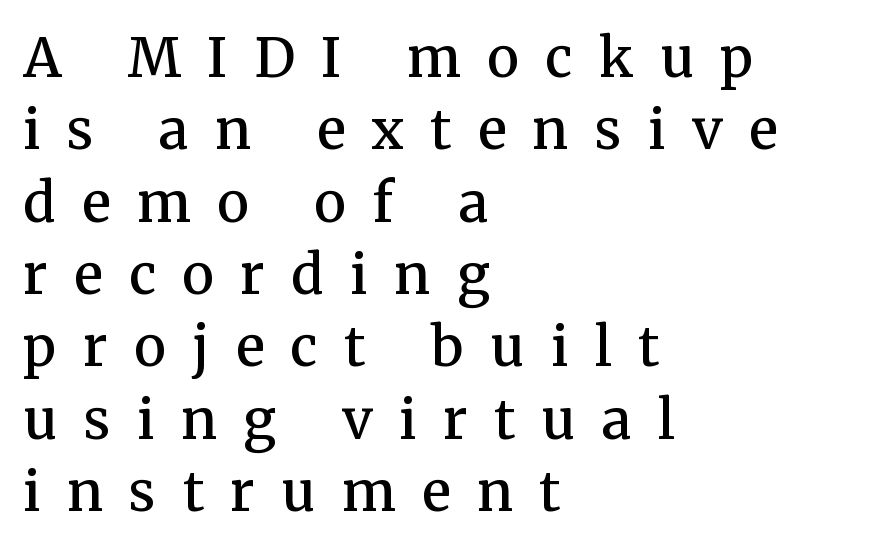
The image shows 54 px semibold serif type, upright; set left-aligned, normal line spacing (1.34x), unusually wide letter spacing (+0.49 em), not underlined; medium stroke contrast and a medium x-height.
